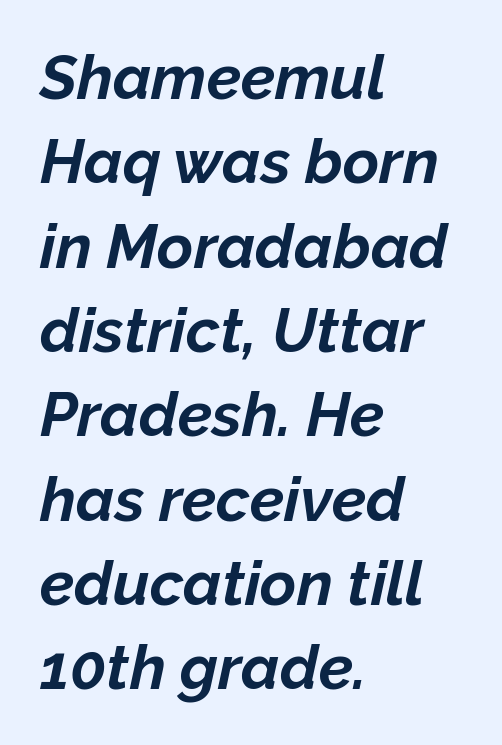
Layout note: lines flush left. Heavy, bold letterforms. Rows of type keep a routine distance in the vertical direction. Is this a fixed-width face? No — the glyphs have proportional, varying widths. Every character sits at an angle, as italics do.
